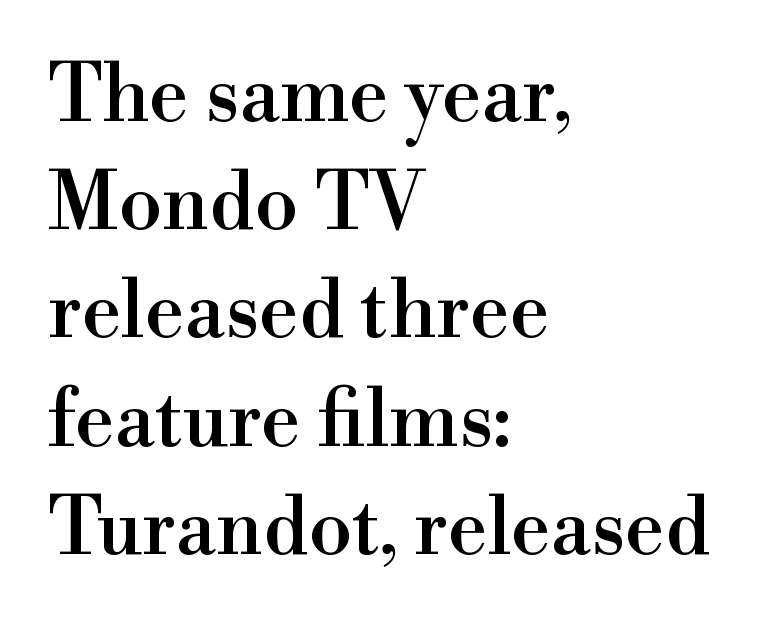
Character widths vary here, with narrow letters taking less room than wide ones. Students, note that the glyphs here touch the page at normal intervals. The foot of each line stays bare and open. Summary of vertical rhythm: regular, with standard interline spacing. Check where the strokes stop: tiny serifs finish them off. These lines stack with their left ends in a neat column.
